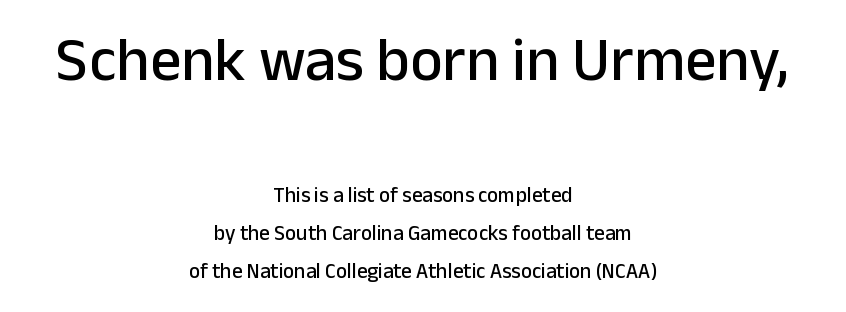
Q: Is the text italic (slanted)? A: No, it is upright.
Q: Is the typeface a serif or a sans-serif typeface? A: Sans-serif.
Q: Is the text underlined? A: No.
Q: How is the paragraph aligned? A: Centered.
Q: Is the spacing between letters normal or unusually wide? A: Normal.
Q: Which block of text is set in a larger size, the first (top) or the second (bottom)? A: The first (top) one.
Q: Width (condensed, normal, or wide)? A: Normal.
Q: Stroke contrast? A: Low.
Q: x-height? A: Medium.
Q: Monospaced? A: No.
